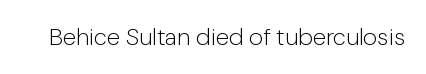
The image shows 24 px text type, upright; set normal letter spacing, not underlined.
